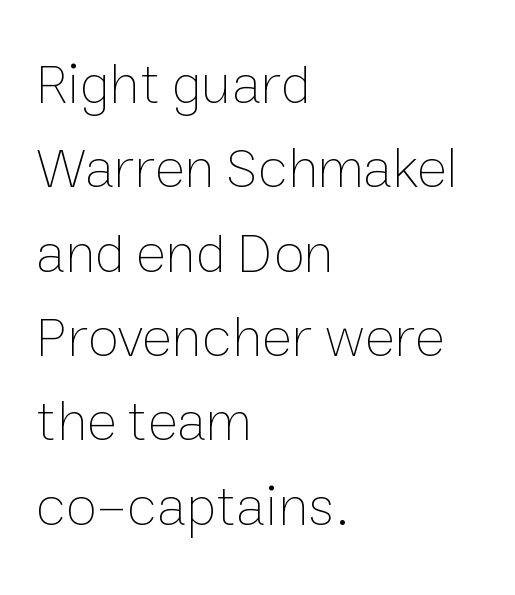
{"italic": "no", "bold": "no", "weight": "thin", "width": "normal", "stroke_contrast": "low", "x_height": "medium", "monospaced": "no", "underline": "no", "align": "left", "line_spacing": "normal", "line_spacing_ratio": 1.48, "letter_spacing": "normal", "letter_spacing_em": 0.0, "glyph_px": 57}
